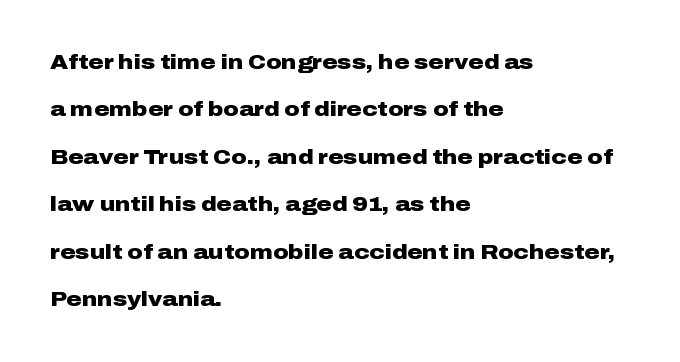
{"italic": "no", "bold": "yes", "underline": "no", "align": "left", "line_spacing": "loose", "line_spacing_ratio": 2.26, "letter_spacing": "normal", "letter_spacing_em": 0.0, "glyph_px": 21}
